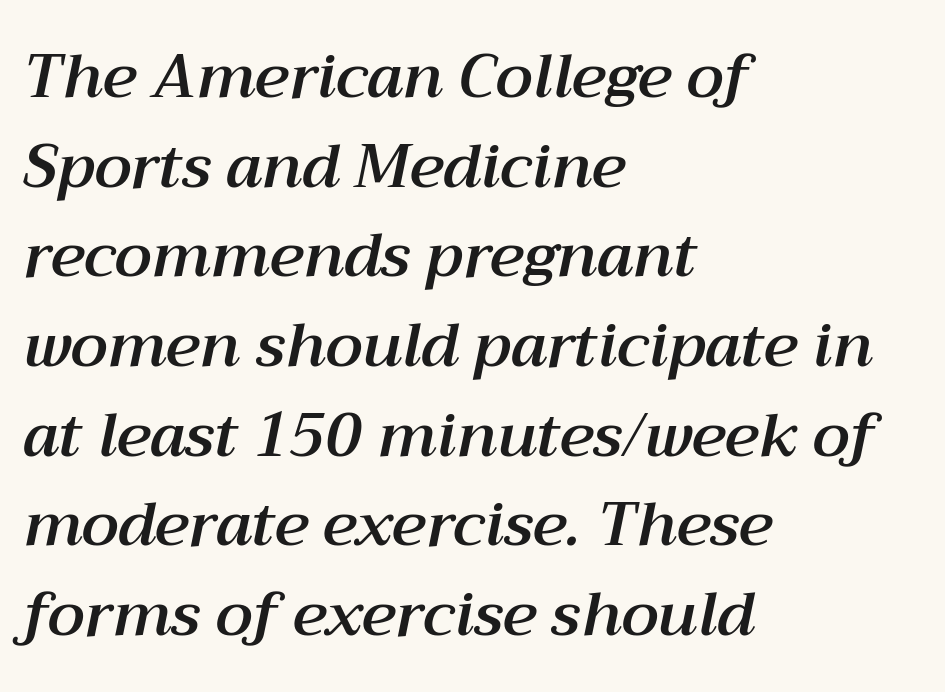
{"italic": "yes", "lean": "right", "slant_degrees": 12, "width": "normal", "stroke_contrast": "medium", "x_height": "medium", "monospaced": "no", "underline": "no", "align": "left", "line_spacing": "normal", "line_spacing_ratio": 1.47, "letter_spacing": "normal", "letter_spacing_em": 0.0, "glyph_px": 61}
